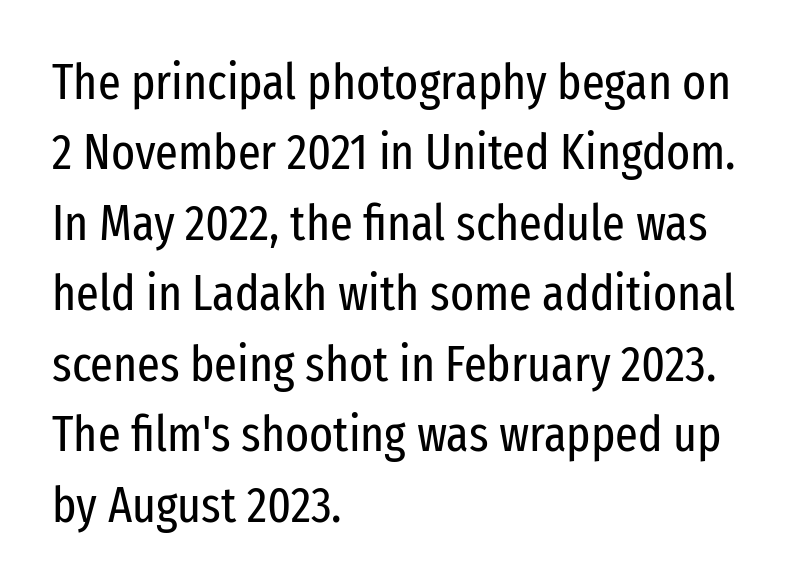
Q: Is the text bold? A: No.
Q: Is the text italic (slanted)? A: No, it is upright.
Q: Is the typeface a serif or a sans-serif typeface? A: Sans-serif.
Q: Is the text underlined? A: No.
Q: How is the paragraph aligned? A: Left-aligned.
Q: Is the spacing between letters normal or unusually wide? A: Normal.
Q: Is the spacing between lines tight, normal or loose? A: Normal.
Q: Width (condensed, normal, or wide)? A: Condensed.
Q: Stroke contrast? A: Low.
Q: x-height? A: Medium.
Q: Monospaced? A: No.
